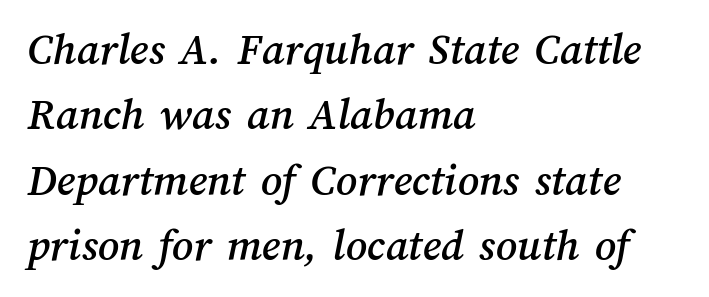
A typesetter would call this proportional, since set widths differ per character. The strip under each line holds only bare page. Whoever set this chose a conventional vertical rhythm. Compared with a centered layout, this one pins lines to the left instead. The letterforms sit shoulder to shoulder at normal distance.
